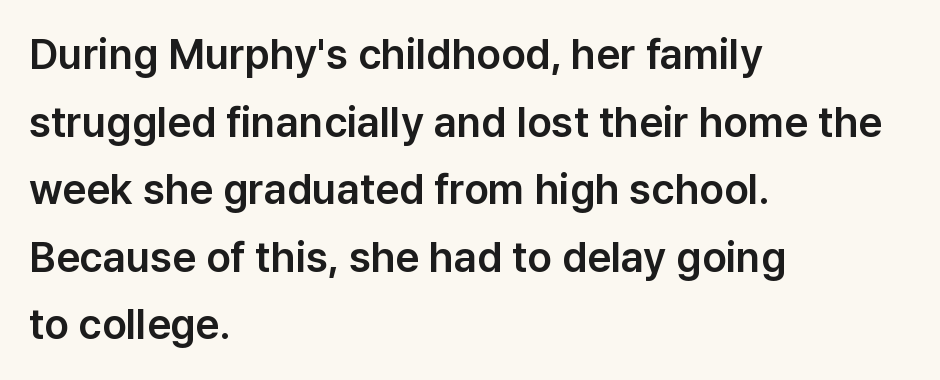
{"serif": "no", "italic": "no", "width": "normal", "stroke_contrast": "low", "x_height": "medium", "monospaced": "no", "underline": "no", "align": "left", "line_spacing": "normal", "line_spacing_ratio": 1.61, "letter_spacing": "normal", "letter_spacing_em": 0.0, "glyph_px": 42}
